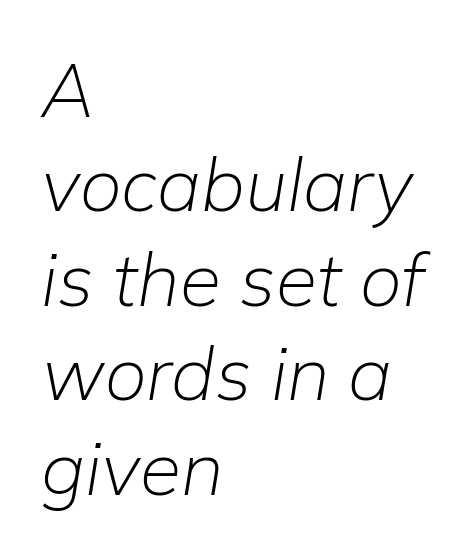
The image shows 75 px light type, italic (leaning right); set left-aligned, normal line spacing (1.26x), normal letter spacing, not underlined; low stroke contrast and a medium x-height.
